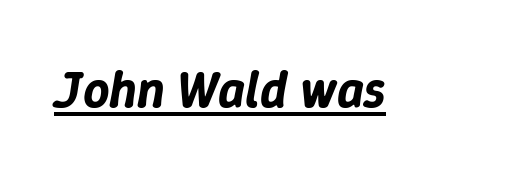
Q: Is the text italic (slanted)? A: Yes, it leans right by about 9 degrees.
Q: Is the text underlined? A: Yes.
Q: Is the spacing between letters normal or unusually wide? A: Normal.
Q: Width (condensed, normal, or wide)? A: Normal.
Q: Stroke contrast? A: Low.
Q: x-height? A: Medium.
Q: Monospaced? A: No.
